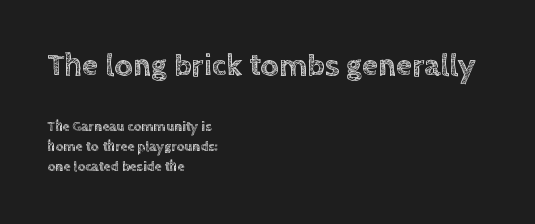
Two sizes are in play, and the larger belongs to the first block. Vertical spacing — default. You could call the tracking neutral — neither tight nor loose. Descenders are the only things crossing below the line. Here the designer chose a conventional face with non-uniform glyph widths. Does the copy run flush right? No — it runs flush left.
